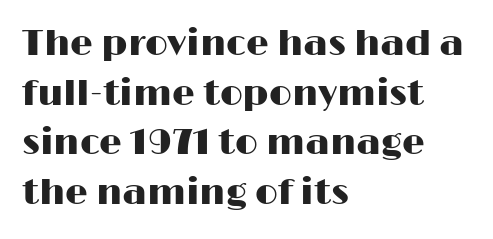
The image shows 36 px wide sans-serif type, upright; set left-aligned, normal line spacing (1.38x), normal letter spacing, not underlined; high stroke contrast and a medium x-height.
